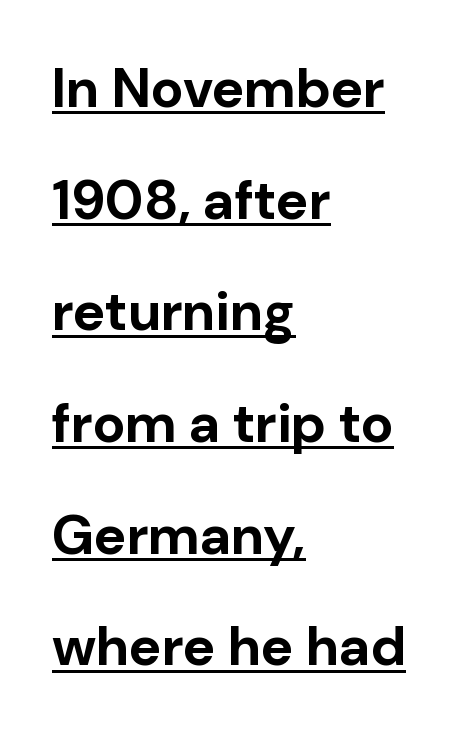
The image shows 55 px bold sans-serif type, upright; set left-aligned, loose line spacing (2.03x), normal letter spacing, underlined; low stroke contrast and a medium x-height.
